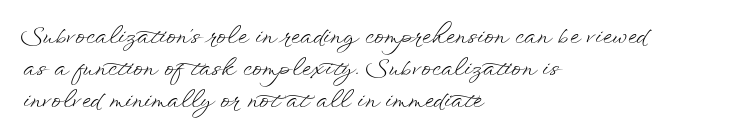
Q: Is the text bold? A: No.
Q: Is the text italic (slanted)? A: Yes.
Q: Is the text underlined? A: No.
Q: How is the paragraph aligned? A: Left-aligned.
Q: Is the spacing between letters normal or unusually wide? A: Normal.
Q: Is the spacing between lines tight, normal or loose? A: Normal.
